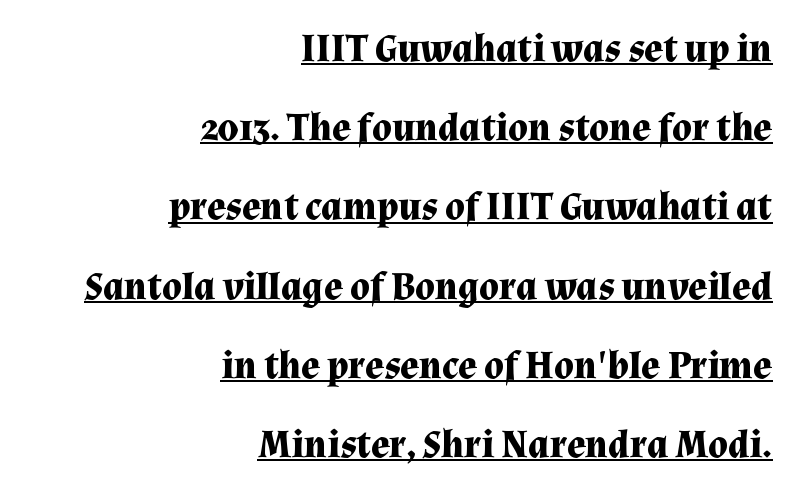
Q: Is the text bold? A: Yes.
Q: Is the text italic (slanted)? A: No, it is upright.
Q: Is the typeface a serif or a sans-serif typeface? A: Serif.
Q: Is the text underlined? A: Yes.
Q: How is the paragraph aligned? A: Right-aligned.
Q: Is the spacing between letters normal or unusually wide? A: Normal.
Q: Is the spacing between lines tight, normal or loose? A: Loose.
Q: Width (condensed, normal, or wide)? A: Normal.
Q: Stroke contrast? A: Medium.
Q: x-height? A: Medium.
Q: Monospaced? A: No.
